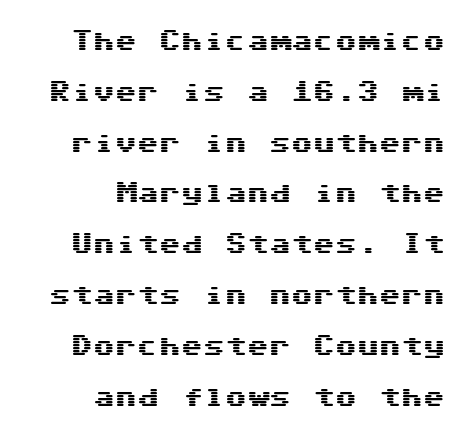
Q: Is the text italic (slanted)? A: No, it is upright.
Q: Is the text underlined? A: No.
Q: How is the paragraph aligned? A: Right-aligned.
Q: Is the spacing between letters normal or unusually wide? A: Normal.
Q: Is the spacing between lines tight, normal or loose? A: Loose.
